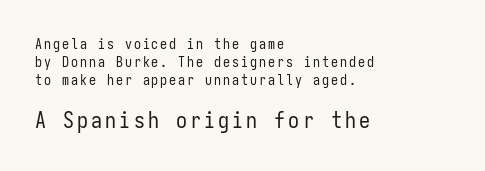
Each stroke keeps to a modest, everyday thickness or less. All the whitespace from short lines collects on the right. The letters in the lower block stand taller than those in the block above. Vertically, the passage feels balanced, rows spaced as you'd expect.
